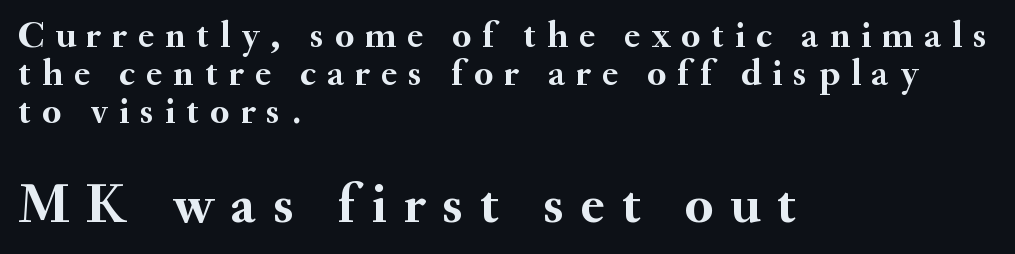
The image shows 57 px semibold serif type, upright; set left-aligned, tight line spacing (1.0x), unusually wide letter spacing (+0.29 em), not underlined; the second (bottom) block is 1.5x larger; medium stroke contrast and a small x-height.
